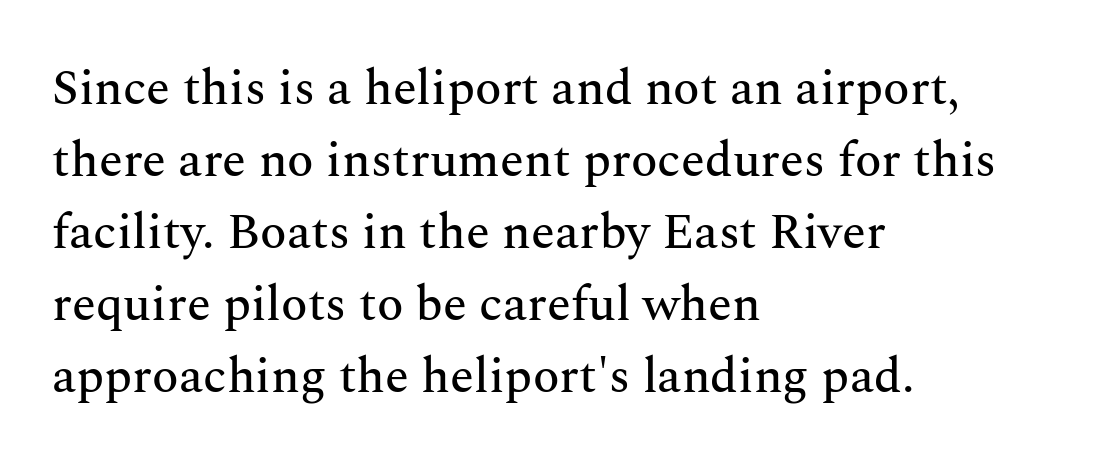
Q: Is the text italic (slanted)? A: No, it is upright.
Q: Is the typeface a serif or a sans-serif typeface? A: Serif.
Q: Is the text underlined? A: No.
Q: How is the paragraph aligned? A: Left-aligned.
Q: Is the spacing between letters normal or unusually wide? A: Normal.
Q: Is the spacing between lines tight, normal or loose? A: Normal.
Q: Width (condensed, normal, or wide)? A: Normal.
Q: Stroke contrast? A: Medium.
Q: x-height? A: Medium.
Q: Monospaced? A: No.
